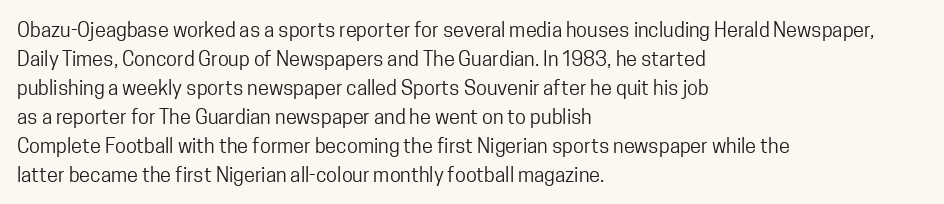
The image shows 20 px text type, upright; set left-aligned, normal line spacing (1.45x), normal letter spacing, not underlined.
